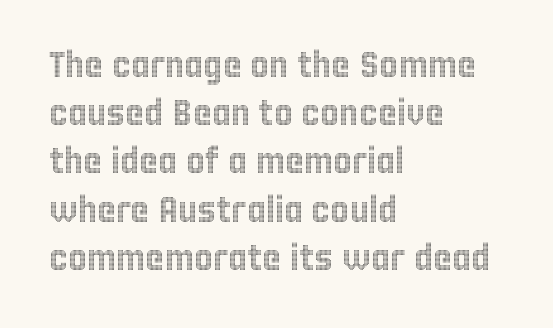
{"italic": "no", "width": "condensed", "x_height": "large", "monospaced": "no", "underline": "no", "align": "left", "line_spacing": "normal", "line_spacing_ratio": 1.34, "letter_spacing": "normal", "letter_spacing_em": 0.0, "glyph_px": 36}
